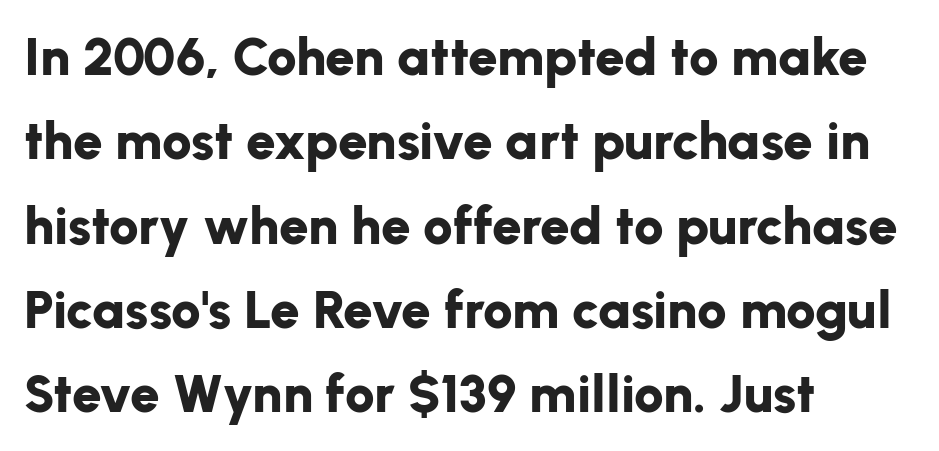
The image shows 53 px bold sans-serif type, upright; set left-aligned, normal line spacing (1.59x), normal letter spacing, not underlined; low stroke contrast and a medium x-height.
